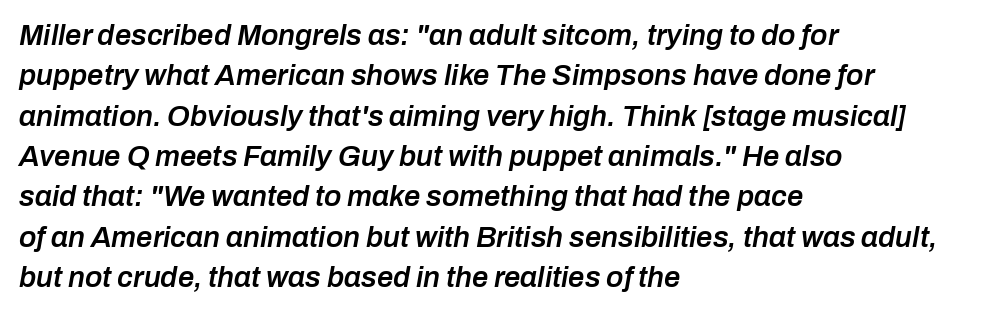
Q: Is the text bold? A: Semi-bold.
Q: Is the text italic (slanted)? A: Yes, it leans right by about 10 degrees.
Q: Is the text underlined? A: No.
Q: How is the paragraph aligned? A: Left-aligned.
Q: Is the spacing between letters normal or unusually wide? A: Normal.
Q: Is the spacing between lines tight, normal or loose? A: Normal.
Q: Width (condensed, normal, or wide)? A: Normal.
Q: Stroke contrast? A: Low.
Q: x-height? A: Medium.
Q: Monospaced? A: No.
